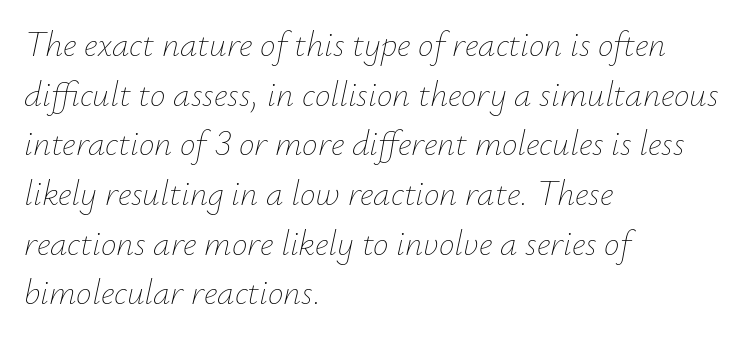
{"italic": "yes", "lean": "right", "slant_degrees": 12, "bold": "no", "weight": "thin", "width": "normal", "stroke_contrast": "low", "x_height": "small", "monospaced": "no", "underline": "no", "align": "left", "line_spacing": "normal", "line_spacing_ratio": 1.42, "letter_spacing": "normal", "letter_spacing_em": 0.0, "glyph_px": 35}
